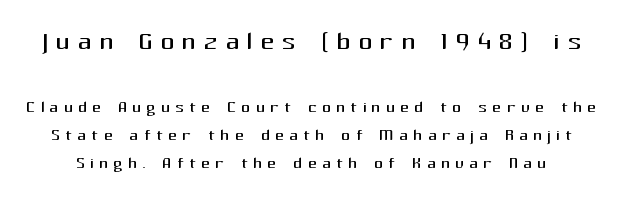
Unmarked baselines from the first word to the last. The letters stand upright; this is a roman face. In this sample the first text group is rendered at the bigger scale. These lines are composed in type without serifs. There is plenty of visible air inserted between adjacent glyphs.
